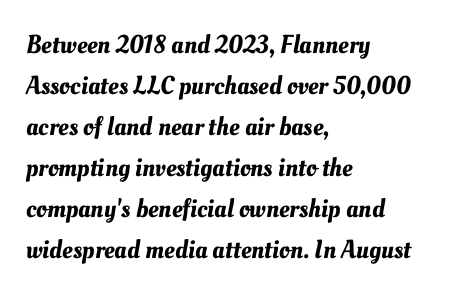
{"underline": "no", "align": "left", "line_spacing": "normal", "line_spacing_ratio": 1.58, "letter_spacing": "normal", "letter_spacing_em": 0.0, "glyph_px": 26}
